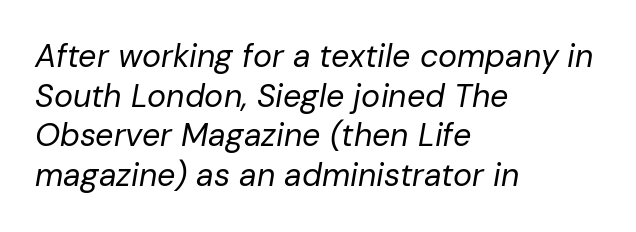
Type without underlining. The paragraph shown leans on its left margin. Looking at the ascenders, they clearly lean. Does extra space separate the letters? No, they use regular spacing. Weight class: somewhere from thin through regular.
